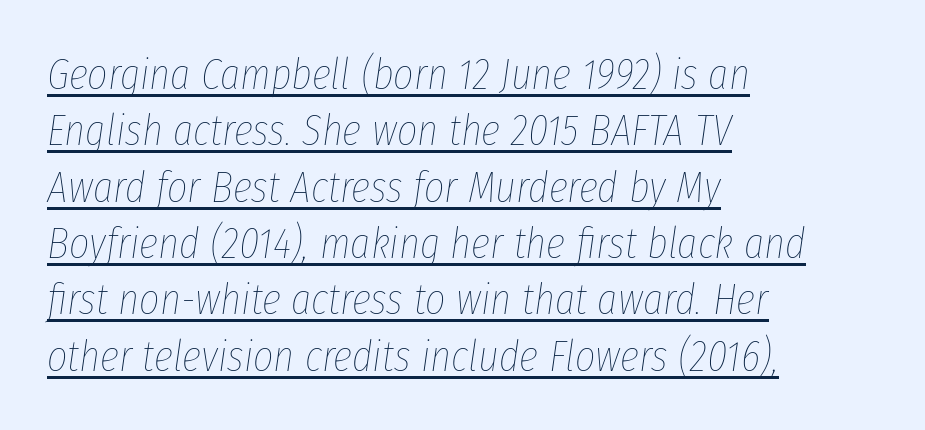
The image shows 44 px thin, condensed type, italic (leaning right); set left-aligned, normal line spacing (1.28x), normal letter spacing, underlined; low stroke contrast and a medium x-height.
